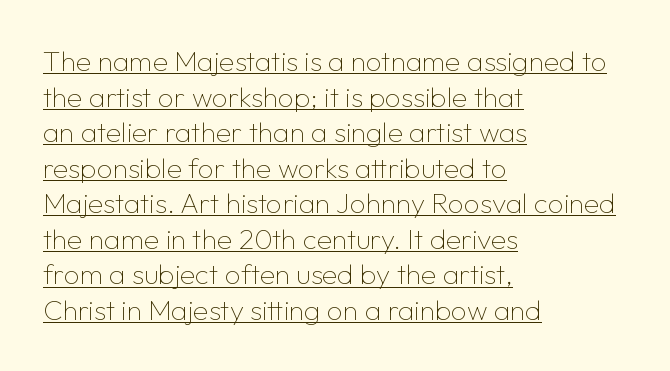
{"serif": "no", "italic": "no", "bold": "no", "weight": "thin", "width": "normal", "stroke_contrast": "low", "x_height": "medium", "monospaced": "no", "underline": "yes", "align": "left", "line_spacing": "normal", "line_spacing_ratio": 1.27, "letter_spacing": "normal", "letter_spacing_em": 0.0, "glyph_px": 28}
